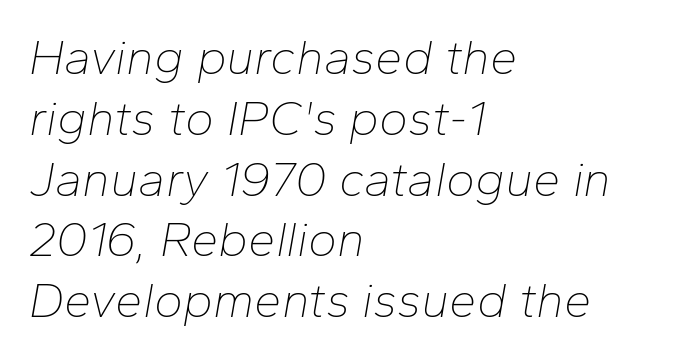
Horizontal alignment here is leftward, the default for most running prose. Style check: oblique. Words float on clear page, feet unadorned. The horizontal fit of the characters is conventional and even.
